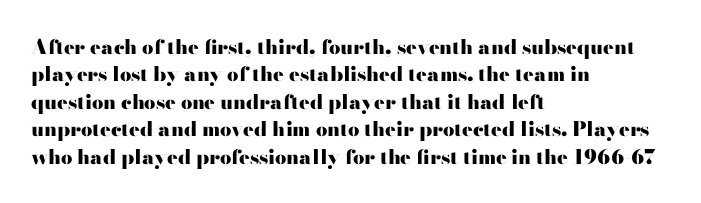
Q: Is the text bold? A: Yes.
Q: Is the text italic (slanted)? A: No, it is upright.
Q: Is the text underlined? A: No.
Q: How is the paragraph aligned? A: Left-aligned.
Q: Is the spacing between letters normal or unusually wide? A: Normal.
Q: Is the spacing between lines tight, normal or loose? A: Normal.
